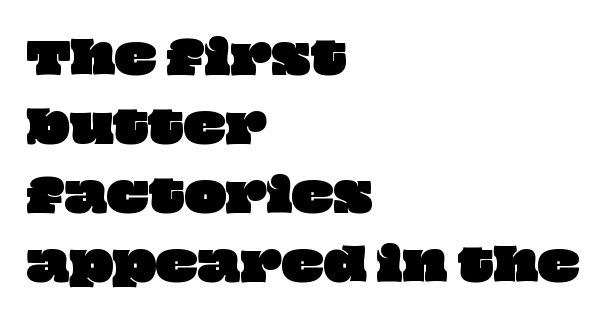
The image shows 44 px wide type; set left-aligned, normal line spacing (1.57x), normal letter spacing, not underlined; low stroke contrast and a large x-height.
